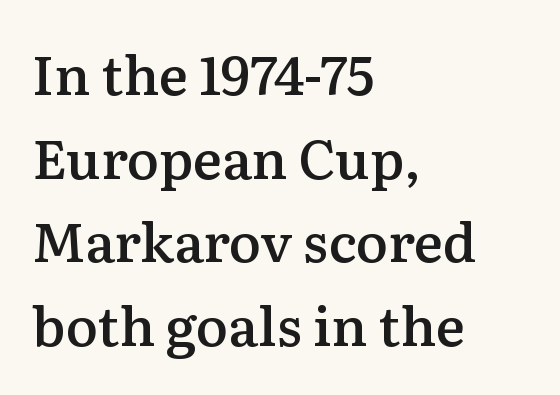
A bit beefed up — I'd call it semibold rather than bold. The string is rendered with underlining switched off. Does extra space separate the letters? No, they use regular spacing. Character widths vary here, with narrow letters taking less room than wide ones. Note: serifs present on the glyphs. Posture: vertical.
